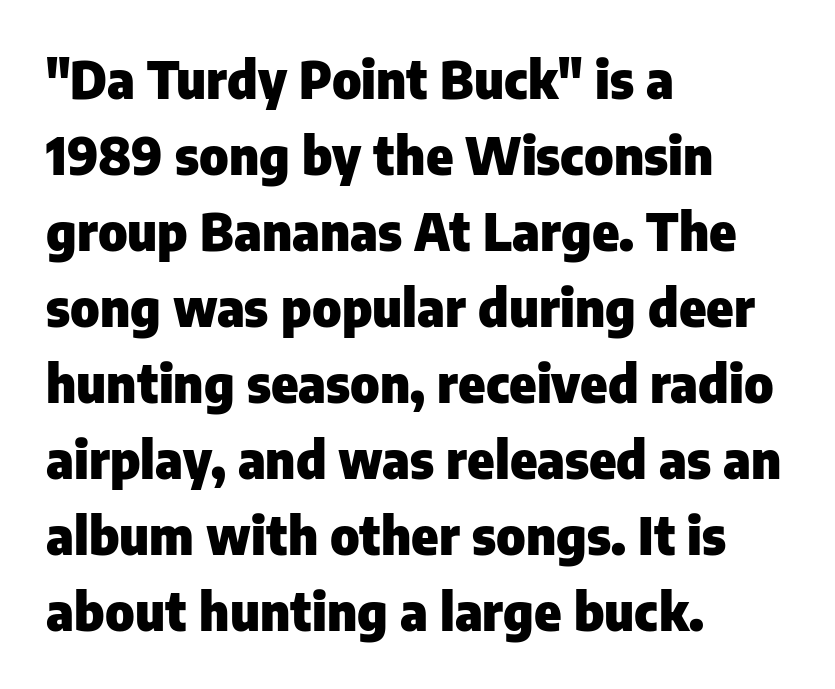
Q: Is the text bold? A: Yes.
Q: Is the text italic (slanted)? A: No, it is upright.
Q: Is the typeface a serif or a sans-serif typeface? A: Sans-serif.
Q: Is the text underlined? A: No.
Q: How is the paragraph aligned? A: Left-aligned.
Q: Is the spacing between letters normal or unusually wide? A: Normal.
Q: Is the spacing between lines tight, normal or loose? A: Normal.
Q: Width (condensed, normal, or wide)? A: Normal.
Q: Stroke contrast? A: Low.
Q: x-height? A: Medium.
Q: Monospaced? A: No.
